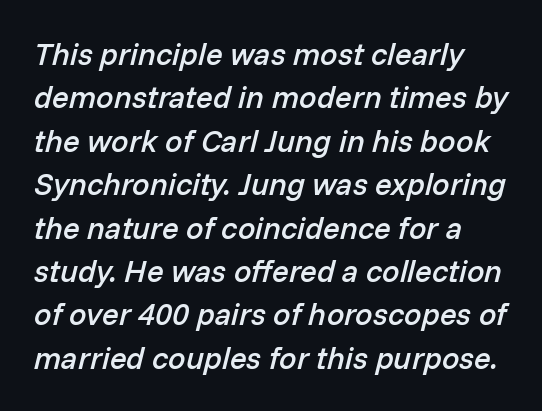
Q: Is the text bold? A: Semi-bold.
Q: Is the text italic (slanted)? A: Yes, it leans right by about 14 degrees.
Q: Is the text underlined? A: No.
Q: Is the spacing between letters normal or unusually wide? A: Normal.
Q: Is the spacing between lines tight, normal or loose? A: Normal.
Q: Width (condensed, normal, or wide)? A: Normal.
Q: Stroke contrast? A: Low.
Q: x-height? A: Medium.
Q: Monospaced? A: No.
